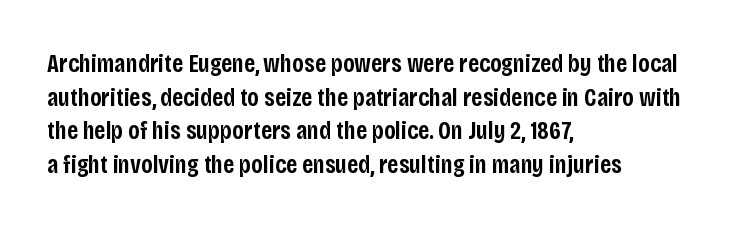
Q: Is the text bold? A: Semi-bold.
Q: Is the text italic (slanted)? A: No, it is upright.
Q: Is the text underlined? A: No.
Q: How is the paragraph aligned? A: Left-aligned.
Q: Is the spacing between letters normal or unusually wide? A: Normal.
Q: Is the spacing between lines tight, normal or loose? A: Normal.
